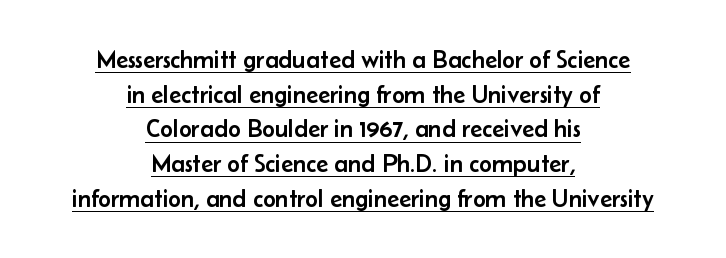
{"italic": "no", "underline": "yes", "align": "center", "line_spacing": "normal", "line_spacing_ratio": 1.39, "letter_spacing": "normal", "letter_spacing_em": 0.0, "glyph_px": 25}
